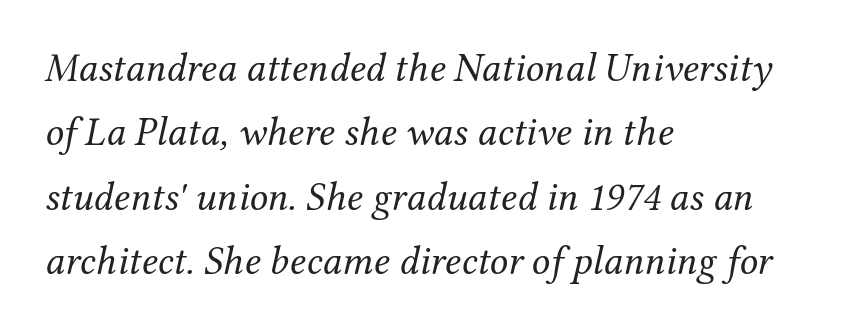
{"serif": "yes", "italic": "yes", "lean": "right", "slant_degrees": 12, "bold": "no", "weight": "regular", "width": "normal", "stroke_contrast": "medium", "x_height": "medium", "monospaced": "no", "underline": "no", "align": "left", "line_spacing": "normal", "line_spacing_ratio": 1.57, "letter_spacing": "normal", "letter_spacing_em": 0.0, "glyph_px": 41}
